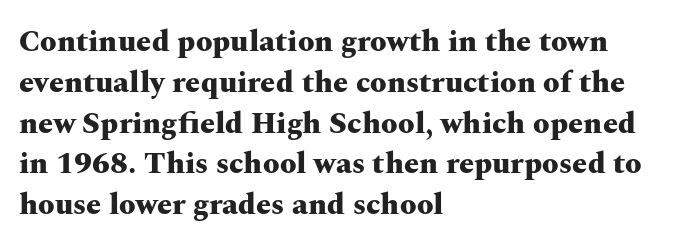
Q: Is the text bold? A: Yes.
Q: Is the text italic (slanted)? A: No, it is upright.
Q: Is the typeface a serif or a sans-serif typeface? A: Serif.
Q: Is the text underlined? A: No.
Q: How is the paragraph aligned? A: Left-aligned.
Q: Is the spacing between letters normal or unusually wide? A: Normal.
Q: Is the spacing between lines tight, normal or loose? A: Normal.
Q: Width (condensed, normal, or wide)? A: Wide.
Q: Stroke contrast? A: Medium.
Q: x-height? A: Medium.
Q: Monospaced? A: No.
